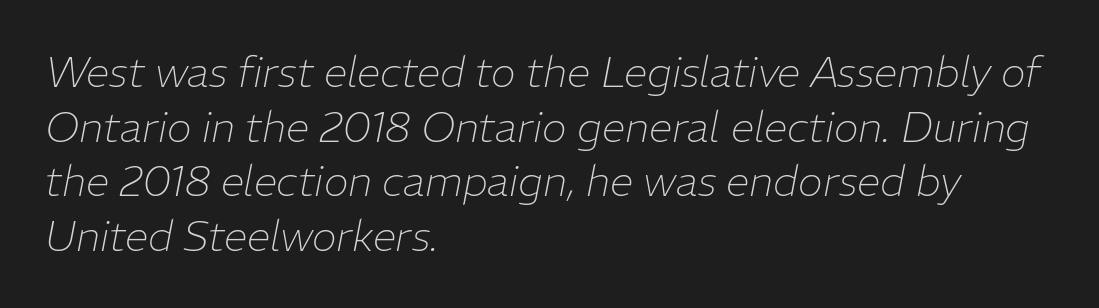
{"italic": "yes", "lean": "right", "slant_degrees": 11, "bold": "no", "weight": "thin", "width": "normal", "stroke_contrast": "low", "x_height": "medium", "monospaced": "no", "underline": "no", "align": "left", "line_spacing": "normal", "line_spacing_ratio": 1.3, "letter_spacing": "normal", "letter_spacing_em": 0.0, "glyph_px": 42}
